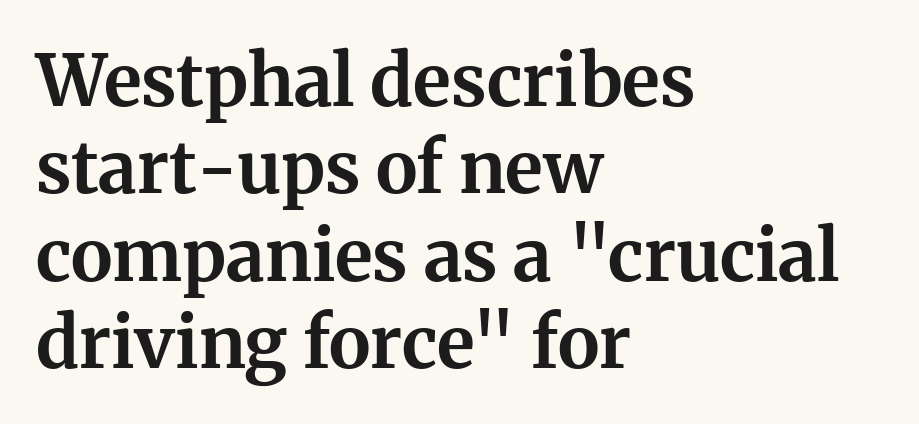
Q: Is the text bold? A: Yes.
Q: Is the text italic (slanted)? A: No, it is upright.
Q: Is the typeface a serif or a sans-serif typeface? A: Serif.
Q: Is the text underlined? A: No.
Q: How is the paragraph aligned? A: Left-aligned.
Q: Is the spacing between letters normal or unusually wide? A: Normal.
Q: Width (condensed, normal, or wide)? A: Normal.
Q: Stroke contrast? A: Medium.
Q: x-height? A: Medium.
Q: Monospaced? A: No.
